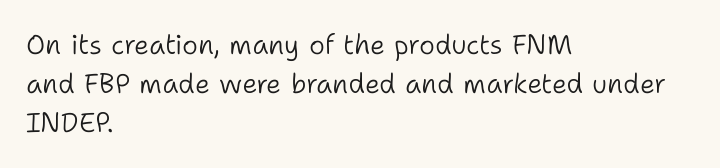
The image shows 27 px text type, upright; set left-aligned, normal line spacing (1.45x), normal letter spacing, not underlined.
